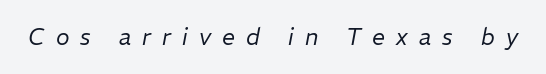
The image shows 23 px text type, italic (leaning right); set unusually wide letter spacing (+0.48 em), not underlined.
